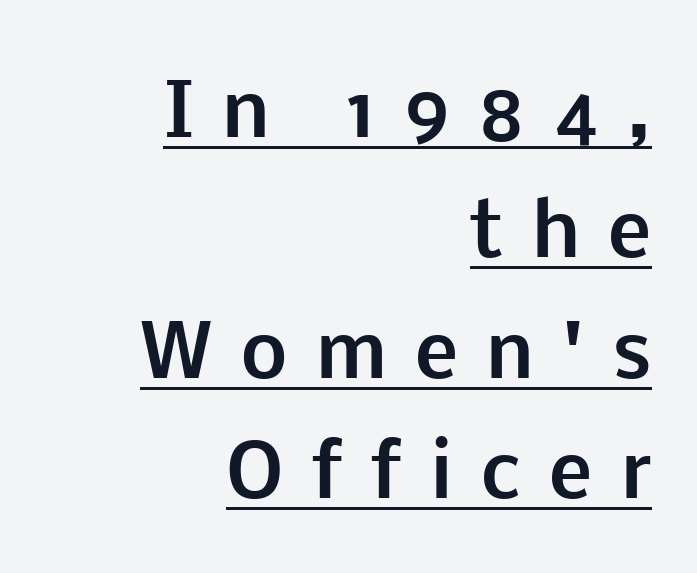
{"serif": "no", "italic": "no", "bold": "yes", "weight": "bold", "width": "normal", "stroke_contrast": "low", "x_height": "medium", "monospaced": "no", "underline": "yes", "align": "right", "line_spacing": "normal", "line_spacing_ratio": 1.65, "letter_spacing": "wide", "letter_spacing_em": 0.39, "glyph_px": 73}
